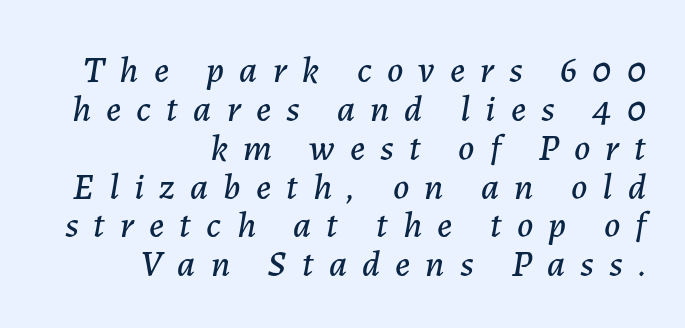
The image shows 37 px text type, italic (leaning right); set right-aligned, tight line spacing (1.05x), unusually wide letter spacing (+0.41 em), not underlined; low stroke contrast and a medium x-height.
